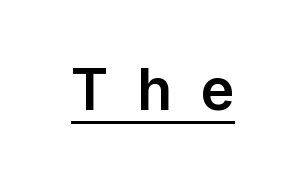
Q: Is the text italic (slanted)? A: No, it is upright.
Q: Is the typeface a serif or a sans-serif typeface? A: Sans-serif.
Q: Is the text underlined? A: Yes.
Q: Is the spacing between letters normal or unusually wide? A: Unusually wide.
Q: Width (condensed, normal, or wide)? A: Normal.
Q: Stroke contrast? A: Low.
Q: x-height? A: Medium.
Q: Monospaced? A: No.
